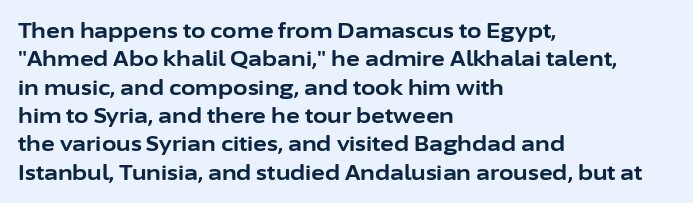
The image shows 21 px bold type, upright; set left-aligned, normal line spacing (1.35x), normal letter spacing, not underlined.
